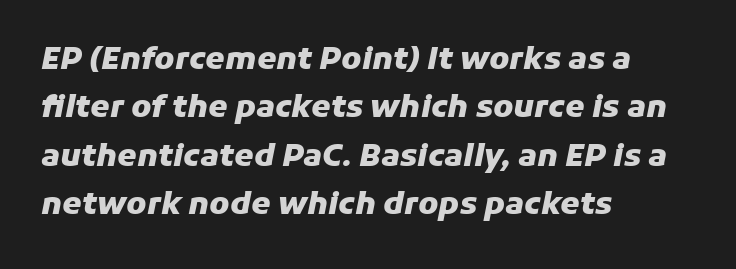
The image shows 31 px heavy type, italic (leaning right); set left-aligned, normal line spacing (1.56x), normal letter spacing, not underlined; low stroke contrast and a medium x-height.
